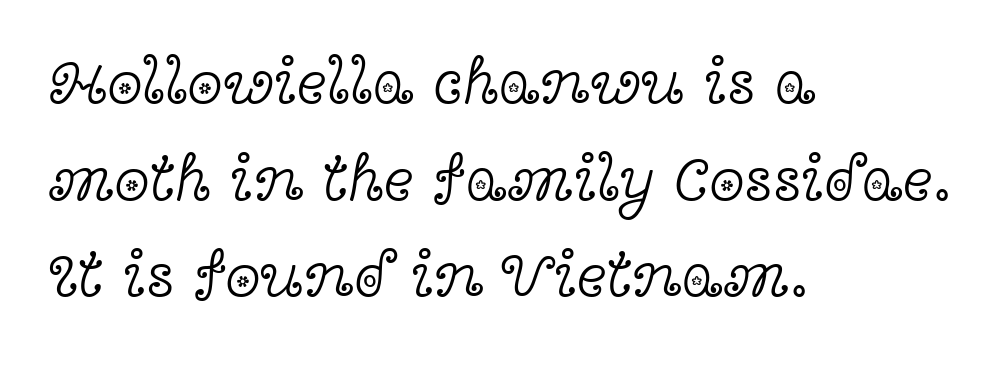
Q: Is the text bold? A: No.
Q: Is the text italic (slanted)? A: No, it is upright.
Q: Is the typeface a serif or a sans-serif typeface? A: Serif.
Q: Is the text underlined? A: No.
Q: How is the paragraph aligned? A: Left-aligned.
Q: Is the spacing between letters normal or unusually wide? A: Normal.
Q: Is the spacing between lines tight, normal or loose? A: Normal.
Q: Width (condensed, normal, or wide)? A: Wide.
Q: x-height? A: Medium.
Q: Monospaced? A: No.
